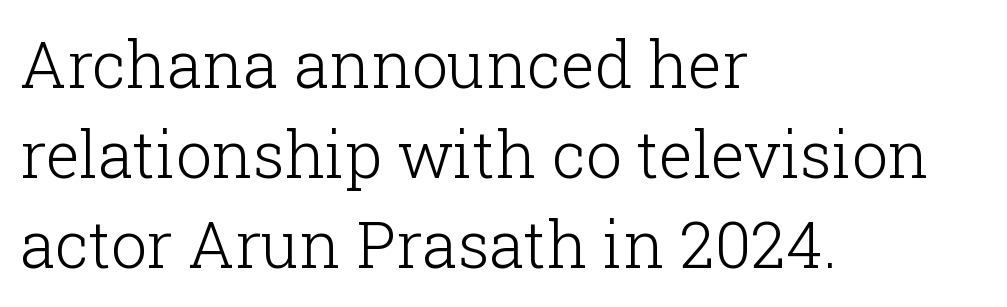
{"serif": "yes", "italic": "no", "bold": "no", "weight": "light", "width": "normal", "stroke_contrast": "low", "x_height": "medium", "monospaced": "no", "underline": "no", "align": "left", "line_spacing": "normal", "line_spacing_ratio": 1.41, "letter_spacing": "normal", "letter_spacing_em": 0.0, "glyph_px": 64}
